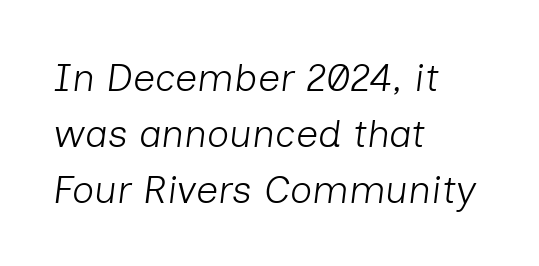
{"italic": "yes", "lean": "right", "slant_degrees": 7, "bold": "no", "weight": "light", "width": "normal", "stroke_contrast": "low", "x_height": "medium", "monospaced": "no", "underline": "no", "align": "left", "line_spacing": "normal", "line_spacing_ratio": 1.43, "letter_spacing": "normal", "letter_spacing_em": 0.0, "glyph_px": 39}
